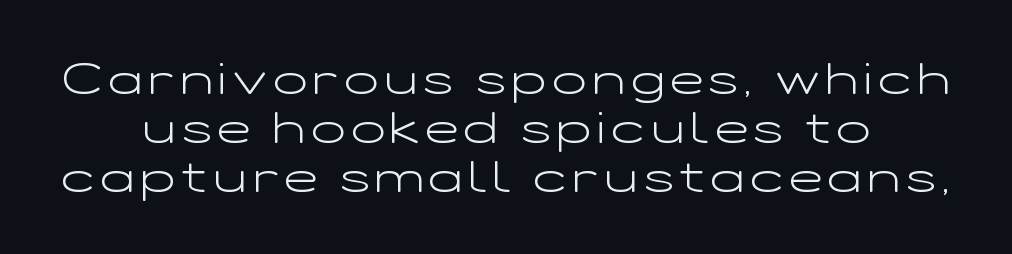
Q: Is the text bold? A: No.
Q: Is the text italic (slanted)? A: No, it is upright.
Q: Is the typeface a serif or a sans-serif typeface? A: Sans-serif.
Q: Is the text underlined? A: No.
Q: How is the paragraph aligned? A: Centered.
Q: Is the spacing between lines tight, normal or loose? A: Tight.
Q: Width (condensed, normal, or wide)? A: Wide.
Q: Stroke contrast? A: Low.
Q: x-height? A: Medium.
Q: Monospaced? A: No.
